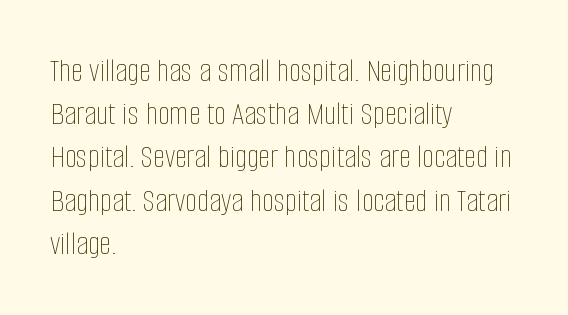
The image shows 34 px thin, condensed type, upright; set left-aligned, normal line spacing (1.27x), normal letter spacing, not underlined; low stroke contrast and a large x-height.
